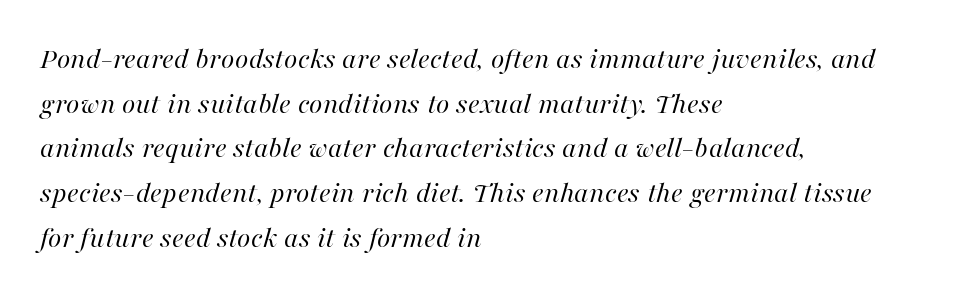
{"italic": "yes", "lean": "right", "slant_degrees": 16, "bold": "no", "weight": "regular", "width": "normal", "stroke_contrast": "high", "x_height": "medium", "monospaced": "no", "underline": "no", "align": "left", "line_spacing": "normal", "line_spacing_ratio": 1.44, "letter_spacing": "normal", "letter_spacing_em": 0.0, "glyph_px": 31}
